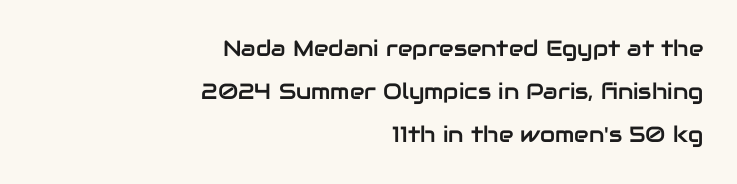
The leading is generous, giving the passage an open texture. Upright lettering throughout. The zone under the glyphs is completely vacant. Nobody touched the tracking dial on this one.
